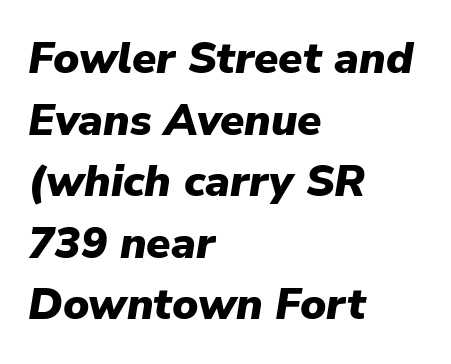
The image shows 44 px heavy type, italic (leaning right); set left-aligned, normal line spacing (1.4x), normal letter spacing, not underlined; low stroke contrast and a medium x-height.
